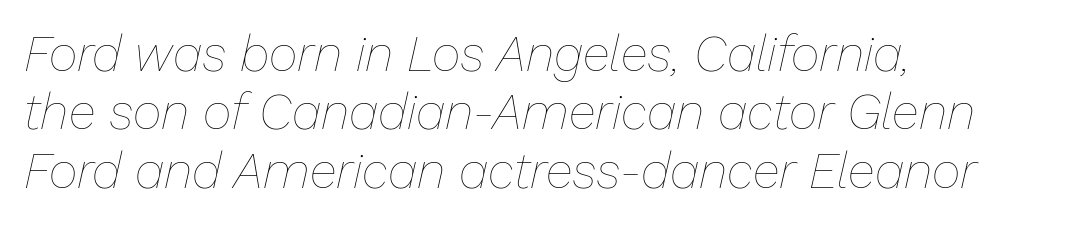
{"italic": "yes", "lean": "right", "slant_degrees": 13, "bold": "no", "weight": "thin", "width": "normal", "stroke_contrast": "low", "x_height": "medium", "monospaced": "no", "underline": "no", "align": "left", "line_spacing_ratio": 1.17, "letter_spacing": "normal", "letter_spacing_em": 0.0, "glyph_px": 50}
